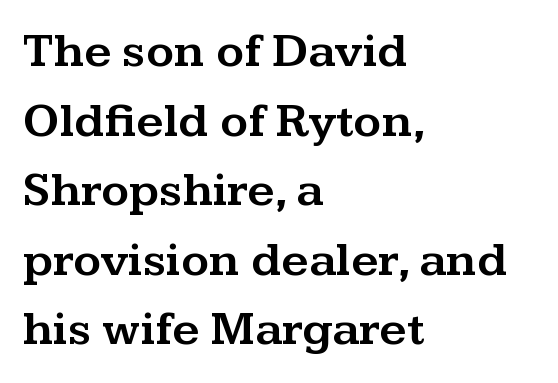
Q: Is the text italic (slanted)? A: No, it is upright.
Q: Is the typeface a serif or a sans-serif typeface? A: Serif.
Q: Is the text underlined? A: No.
Q: How is the paragraph aligned? A: Left-aligned.
Q: Is the spacing between letters normal or unusually wide? A: Normal.
Q: Is the spacing between lines tight, normal or loose? A: Normal.
Q: Width (condensed, normal, or wide)? A: Wide.
Q: Stroke contrast? A: Medium.
Q: x-height? A: Medium.
Q: Monospaced? A: No.
